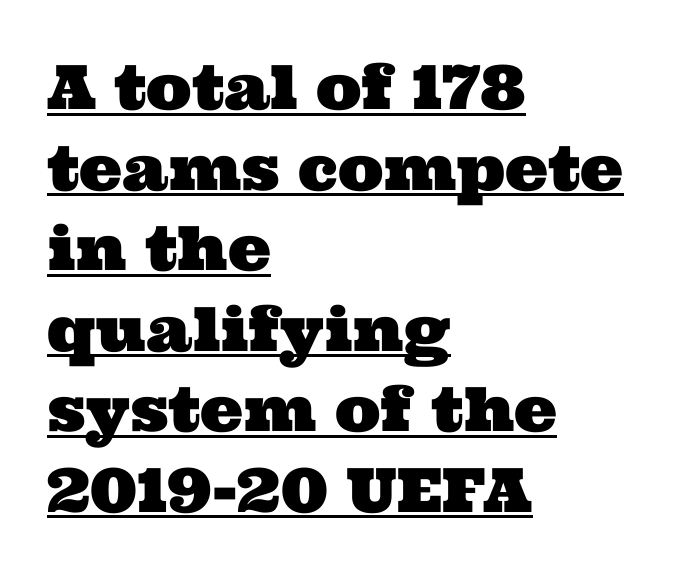
{"serif": "yes", "width": "wide", "stroke_contrast": "medium", "x_height": "medium", "monospaced": "no", "underline": "yes", "align": "left", "line_spacing": "normal", "line_spacing_ratio": 1.32, "letter_spacing": "normal", "letter_spacing_em": 0.0, "glyph_px": 61}
